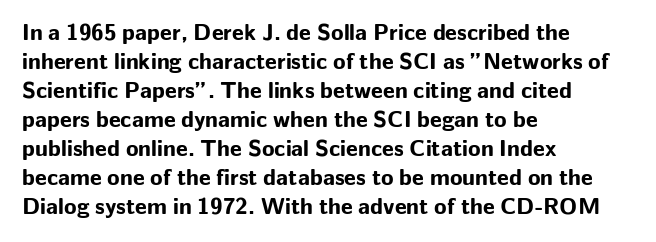
The image shows 23 px bold type, upright; set left-aligned, normal line spacing (1.26x), normal letter spacing, not underlined.
